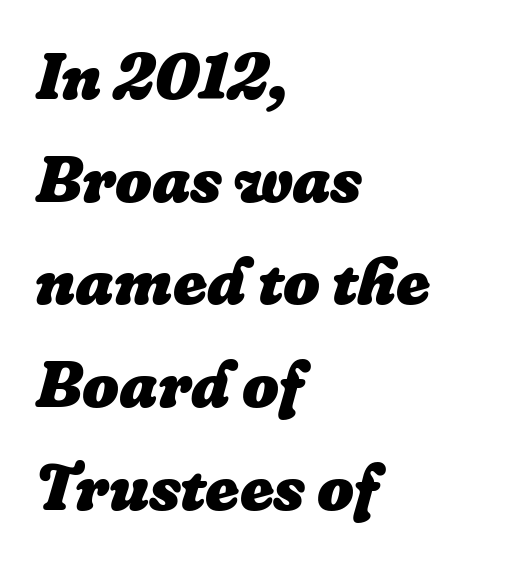
Q: Is the text bold? A: Yes.
Q: Is the text italic (slanted)? A: Yes, it leans right by about 16 degrees.
Q: Is the text underlined? A: No.
Q: How is the paragraph aligned? A: Left-aligned.
Q: Is the spacing between letters normal or unusually wide? A: Normal.
Q: Is the spacing between lines tight, normal or loose? A: Normal.
Q: Width (condensed, normal, or wide)? A: Normal.
Q: Stroke contrast? A: Low.
Q: x-height? A: Medium.
Q: Monospaced? A: No.
